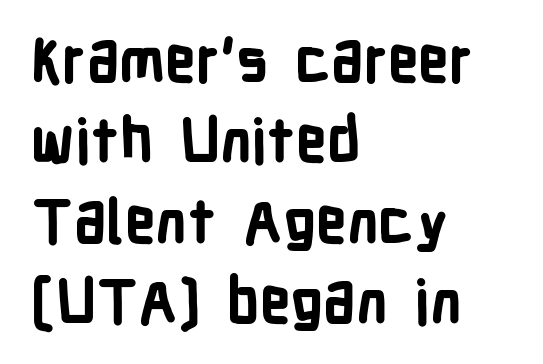
The image shows 60 px bold, condensed sans-serif type, upright; set left-aligned, normal line spacing (1.34x), normal letter spacing, not underlined; low stroke contrast and a medium x-height.
